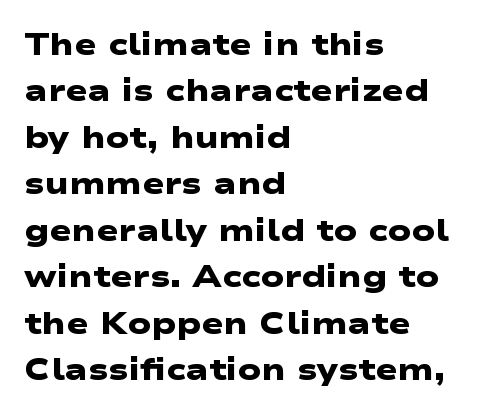
The image shows 30 px heavy, wide sans-serif type; set left-aligned, normal line spacing (1.55x), normal letter spacing, not underlined; low stroke contrast and a medium x-height.
